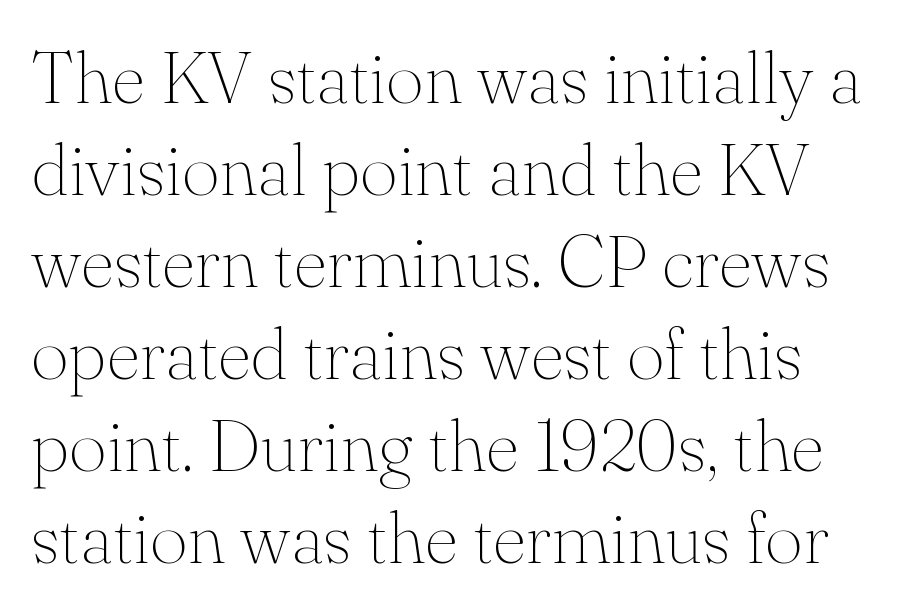
{"serif": "yes", "italic": "no", "bold": "no", "weight": "thin", "width": "normal", "stroke_contrast": "medium", "x_height": "small", "monospaced": "no", "underline": "no", "line_spacing": "normal", "line_spacing_ratio": 1.26, "letter_spacing": "normal", "letter_spacing_em": 0.0, "glyph_px": 73}
